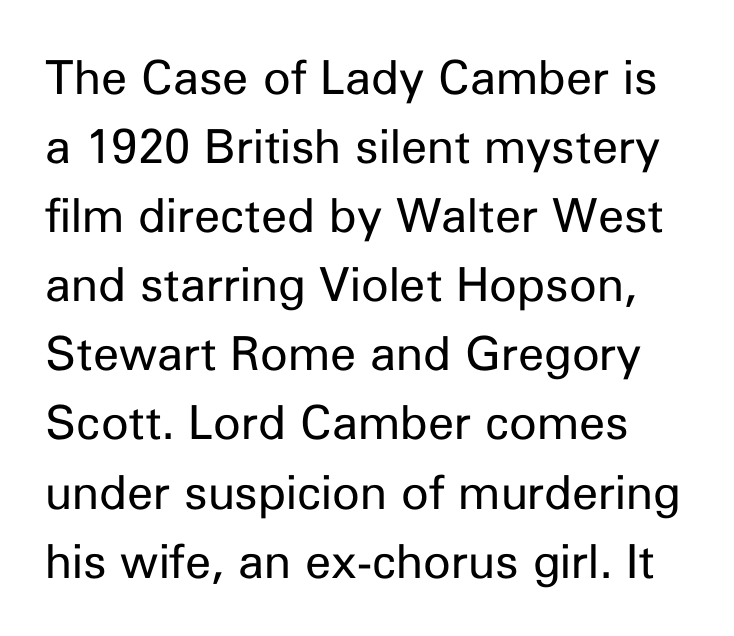
Anything drawn beneath the words? Only blank space. Weight: in the light-to-regular range. Students, note that the glyphs here touch the page at normal intervals. How would I describe the line gaps? Plain and ordinary.
